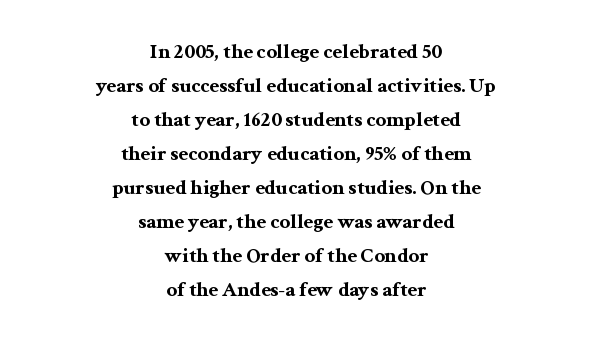
Q: Is the text bold? A: Yes.
Q: Is the text italic (slanted)? A: No, it is upright.
Q: Is the text underlined? A: No.
Q: How is the paragraph aligned? A: Centered.
Q: Is the spacing between letters normal or unusually wide? A: Normal.
Q: Is the spacing between lines tight, normal or loose? A: Normal.
